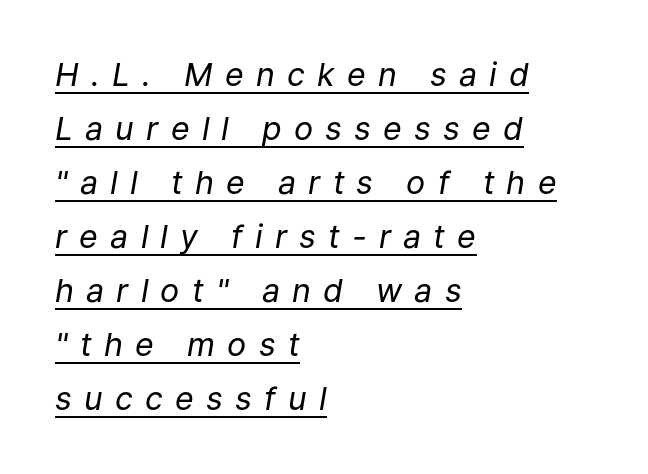
Q: Is the text bold? A: No.
Q: Is the text italic (slanted)? A: Yes, it leans right by about 9 degrees.
Q: Is the text underlined? A: Yes.
Q: How is the paragraph aligned? A: Left-aligned.
Q: Is the spacing between letters normal or unusually wide? A: Unusually wide.
Q: Is the spacing between lines tight, normal or loose? A: Normal.
Q: Width (condensed, normal, or wide)? A: Normal.
Q: Stroke contrast? A: Low.
Q: x-height? A: Medium.
Q: Monospaced? A: No.
